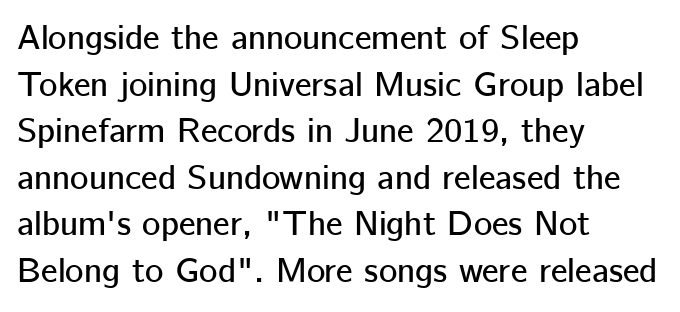
The image shows 35 px sans-serif type, upright; set left-aligned, normal line spacing (1.33x), normal letter spacing, not underlined; low stroke contrast and a medium x-height.
